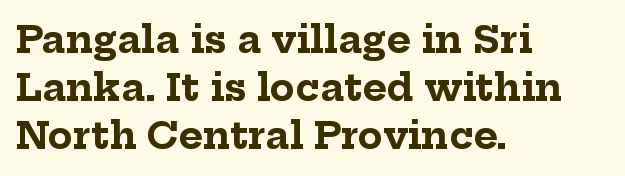
The image shows 37 px bold serif type, upright; set left-aligned, normal line spacing (1.3x), normal letter spacing, not underlined; low stroke contrast and a medium x-height.
